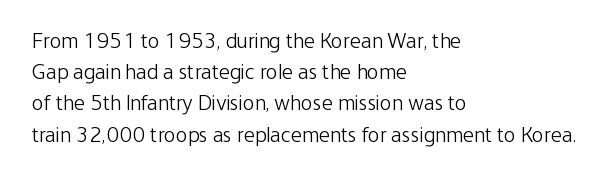
{"italic": "no", "bold": "no", "underline": "no", "align": "left", "line_spacing": "normal", "line_spacing_ratio": 1.42, "letter_spacing": "normal", "letter_spacing_em": 0.0, "glyph_px": 22}
